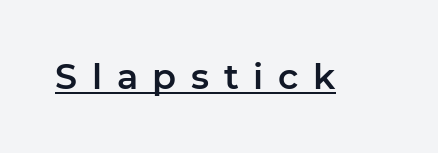
Q: Is the text italic (slanted)? A: No, it is upright.
Q: Is the typeface a serif or a sans-serif typeface? A: Sans-serif.
Q: Is the text underlined? A: Yes.
Q: Is the spacing between letters normal or unusually wide? A: Unusually wide.
Q: Width (condensed, normal, or wide)? A: Normal.
Q: Stroke contrast? A: Low.
Q: x-height? A: Medium.
Q: Monospaced? A: No.
